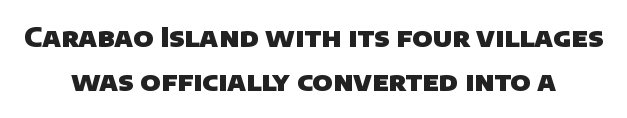
{"bold": "yes", "underline": "no", "line_spacing": "normal", "line_spacing_ratio": 1.7, "letter_spacing": "normal", "letter_spacing_em": 0.0, "glyph_px": 26}
